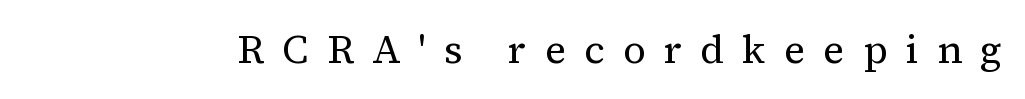
{"serif": "yes", "italic": "no", "bold": "no", "weight": "regular", "width": "normal", "stroke_contrast": "medium", "x_height": "medium", "monospaced": "no", "underline": "no", "letter_spacing": "wide", "letter_spacing_em": 0.46, "glyph_px": 40}
